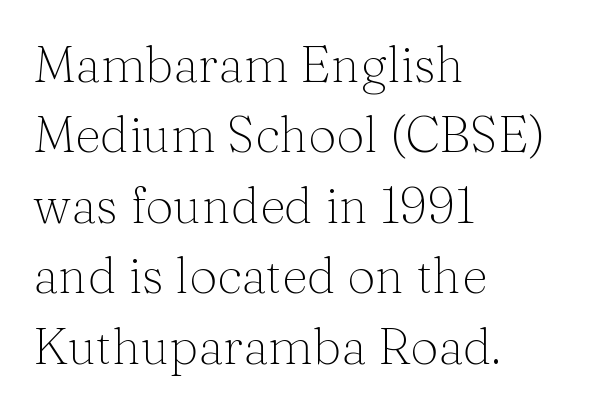
{"serif": "yes", "italic": "no", "bold": "no", "weight": "light", "width": "normal", "stroke_contrast": "medium", "x_height": "medium", "monospaced": "no", "underline": "no", "align": "left", "line_spacing": "normal", "line_spacing_ratio": 1.41, "letter_spacing": "normal", "letter_spacing_em": 0.0, "glyph_px": 50}
